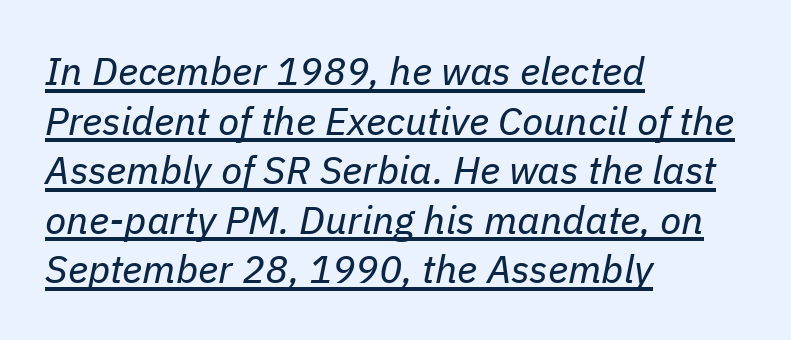
{"italic": "yes", "lean": "right", "slant_degrees": 11, "bold": "no", "weight": "regular", "width": "normal", "stroke_contrast": "low", "x_height": "medium", "monospaced": "no", "underline": "yes", "align": "left", "line_spacing": "normal", "line_spacing_ratio": 1.27, "letter_spacing": "normal", "letter_spacing_em": 0.0, "glyph_px": 39}
